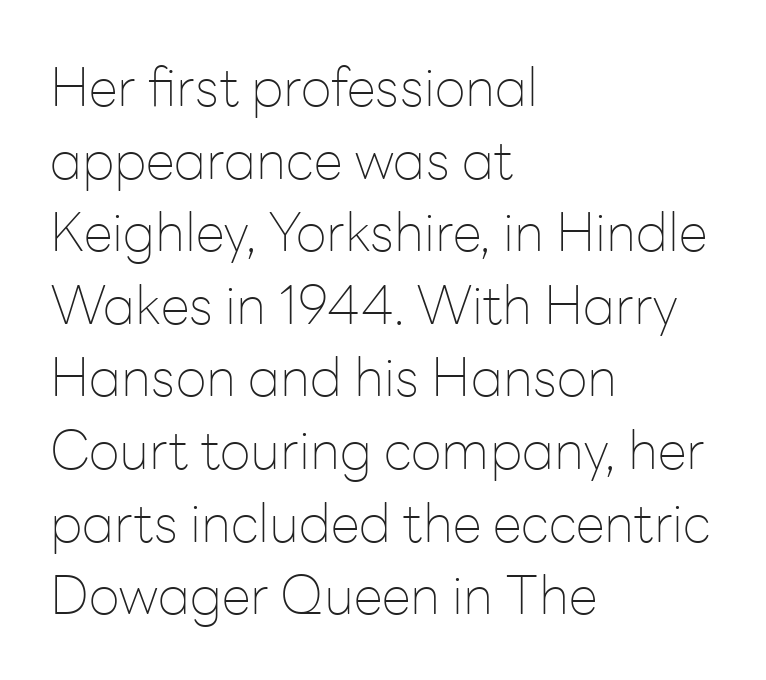
The image shows 53 px thin sans-serif type, upright; set left-aligned, normal line spacing (1.37x), normal letter spacing, not underlined; low stroke contrast and a medium x-height.
